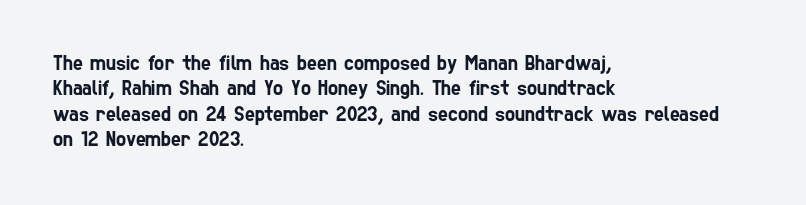
Q: Is the text underlined? A: No.
Q: How is the paragraph aligned? A: Left-aligned.
Q: Is the spacing between letters normal or unusually wide? A: Normal.
